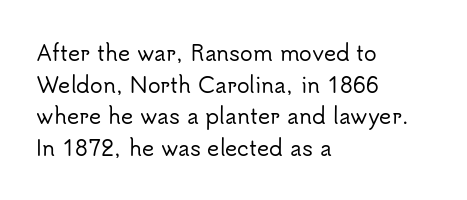
The image shows 21 px text type, upright; set left-aligned, normal line spacing (1.51x), normal letter spacing, not underlined.
